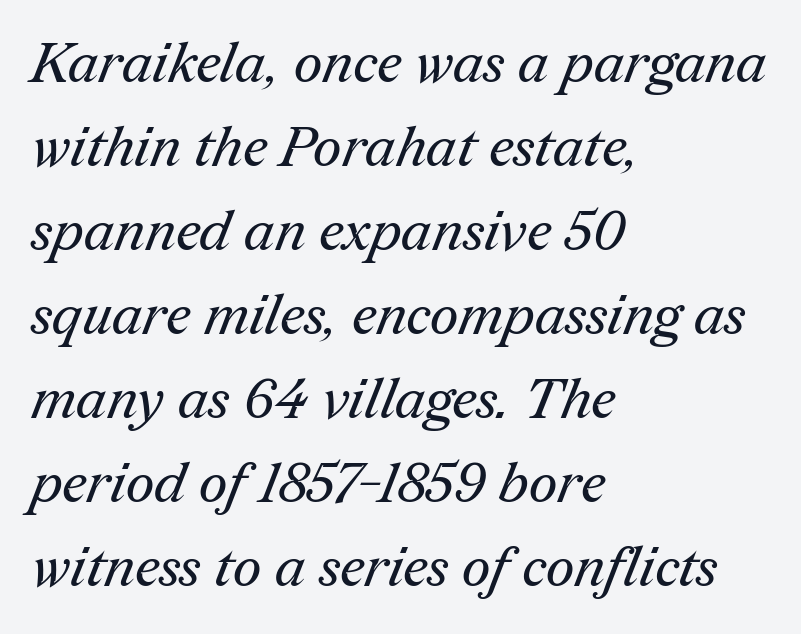
The image shows 56 px regular-weight serif type; set left-aligned, normal line spacing (1.5x), normal letter spacing, not underlined; medium stroke contrast and a medium x-height.
